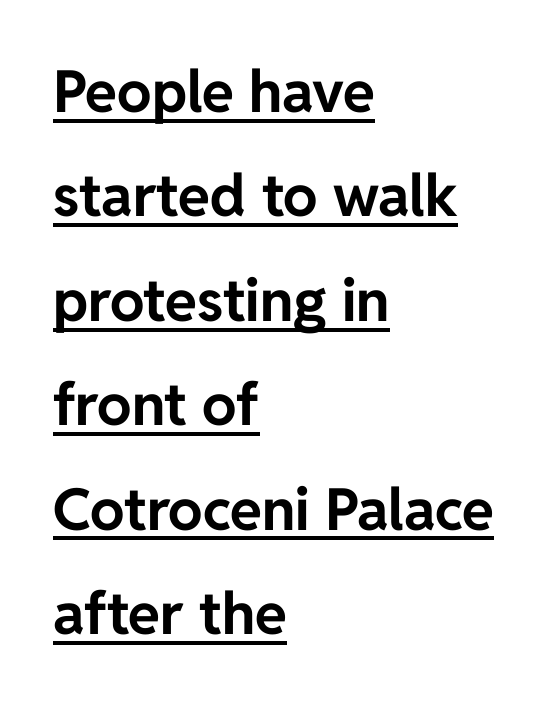
{"serif": "no", "italic": "no", "bold": "yes", "weight": "bold", "width": "normal", "stroke_contrast": "low", "x_height": "medium", "monospaced": "no", "underline": "yes", "align": "left", "line_spacing_ratio": 1.8, "letter_spacing": "normal", "letter_spacing_em": 0.0, "glyph_px": 58}
